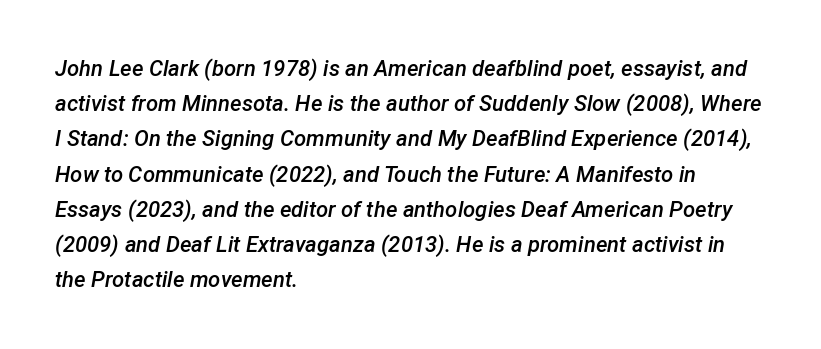
{"italic": "yes", "lean": "right", "slant_degrees": 12, "bold": "semi", "underline": "no", "align": "left", "line_spacing": "normal", "line_spacing_ratio": 1.6, "letter_spacing": "normal", "letter_spacing_em": 0.0, "glyph_px": 22}
